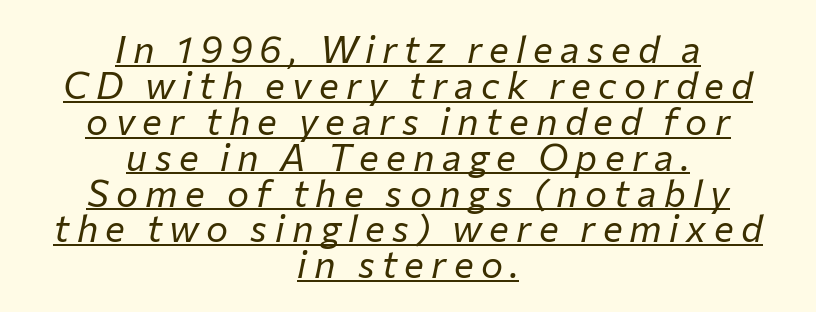
When letters slant like this, we call the style italic. Where is the straight margin? There isn't one; the lines are centered. Baseline-to-baseline distance is barely more than the letter height. Beneath each row of characters lies a ruled line. The face used here is rendered with a markedly widened letterfit. No extra ink here — the face is not bold.
